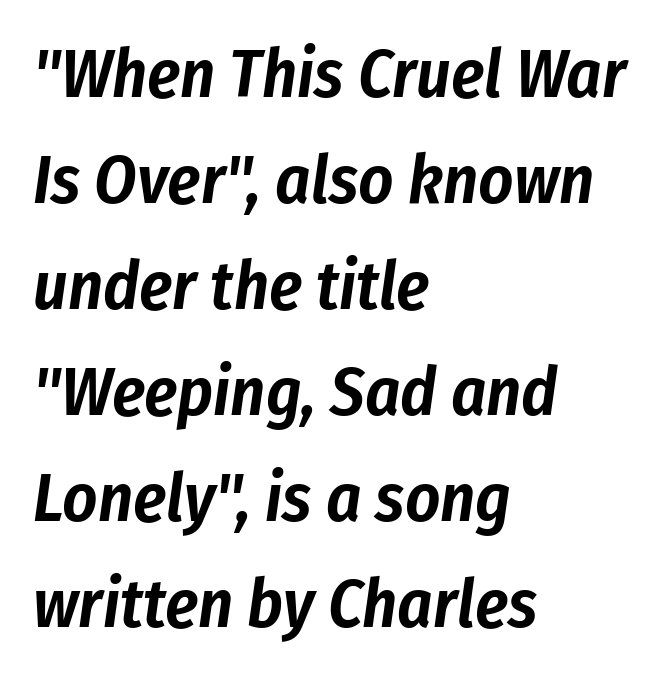
Q: Is the text italic (slanted)? A: Yes, it leans right by about 8 degrees.
Q: Is the text underlined? A: No.
Q: How is the paragraph aligned? A: Left-aligned.
Q: Is the spacing between letters normal or unusually wide? A: Normal.
Q: Is the spacing between lines tight, normal or loose? A: Normal.
Q: Width (condensed, normal, or wide)? A: Condensed.
Q: Stroke contrast? A: Low.
Q: x-height? A: Medium.
Q: Monospaced? A: No.
